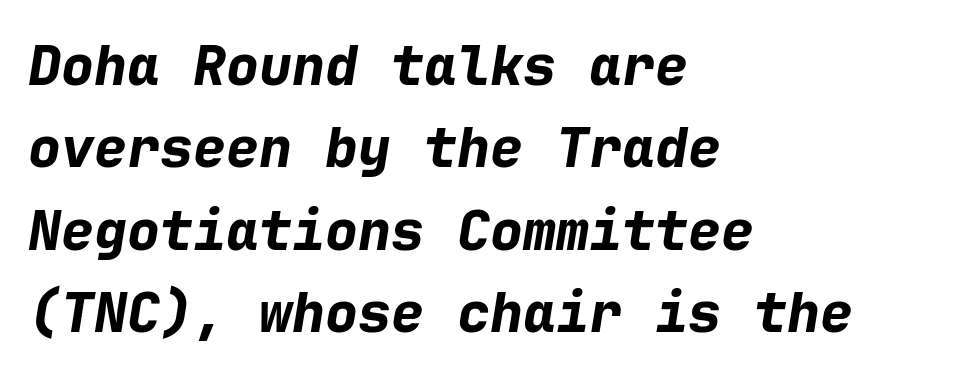
{"italic": "yes", "lean": "right", "slant_degrees": 9, "bold": "yes", "weight": "bold", "width": "normal", "stroke_contrast": "low", "x_height": "medium", "monospaced": "yes", "underline": "no", "align": "left", "line_spacing": "normal", "line_spacing_ratio": 1.5, "letter_spacing": "normal", "letter_spacing_em": 0.0, "glyph_px": 55}
